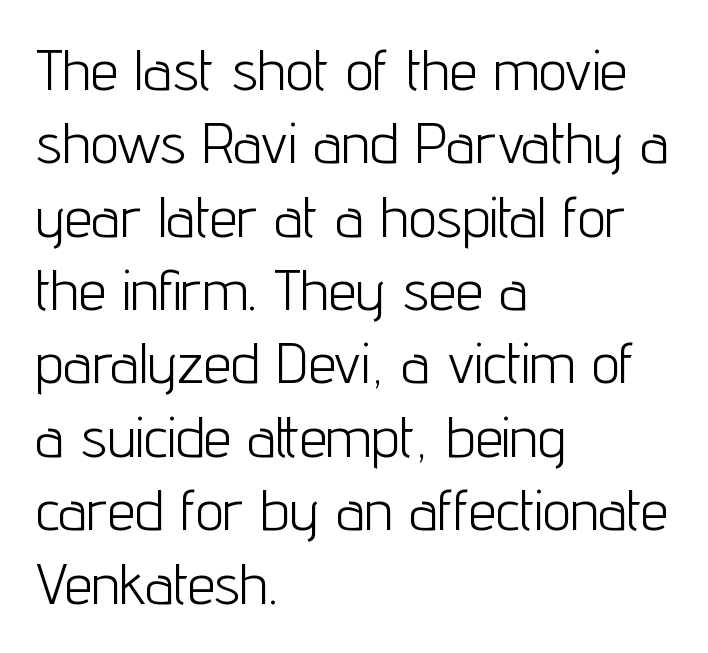
This rendering employs a face without finishing strokes, i.e., a sans-serif. Normally led — the rows are evenly, conventionally spaced. Italic: no, the glyphs are upright roman. All the whitespace from short lines collects on the right. The rendering uses natural spacing where letterforms have individual widths.
